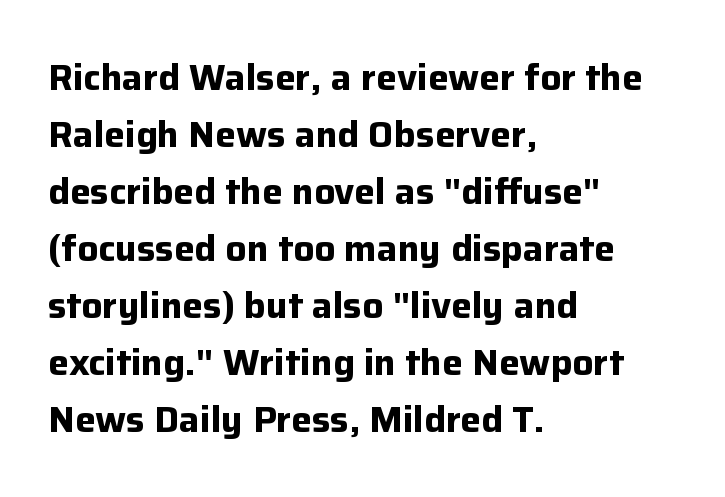
Nothing sits at the stroke ends, so this counts as sans-serif. This rendering leaves character spacing at its baseline value. The compositor pushed each line to the left boundary. These lines are rendered in a variable-pitch font. Students, this is bold: see how much ink each stroke carries.
